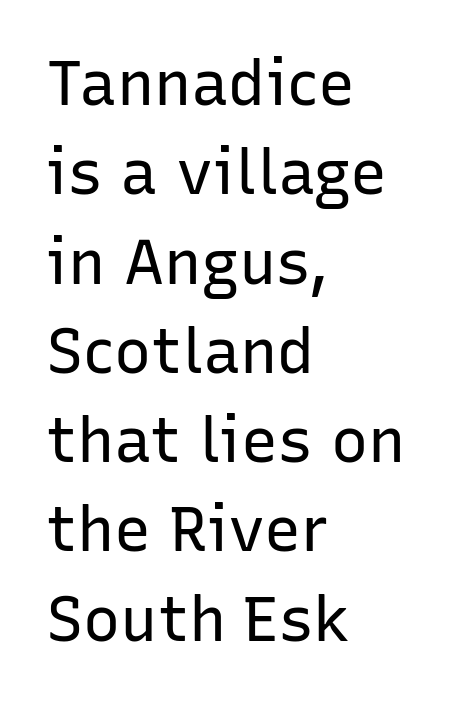
Q: Is the text bold? A: No.
Q: Is the text italic (slanted)? A: No, it is upright.
Q: Is the typeface a serif or a sans-serif typeface? A: Sans-serif.
Q: Is the text underlined? A: No.
Q: How is the paragraph aligned? A: Left-aligned.
Q: Is the spacing between letters normal or unusually wide? A: Normal.
Q: Is the spacing between lines tight, normal or loose? A: Normal.
Q: Width (condensed, normal, or wide)? A: Normal.
Q: Stroke contrast? A: Low.
Q: x-height? A: Medium.
Q: Monospaced? A: No.
